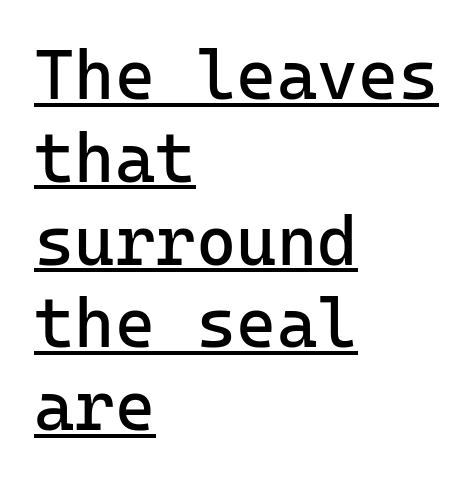
Q: Is the text bold? A: No.
Q: Is the text italic (slanted)? A: No, it is upright.
Q: Is the typeface a serif or a sans-serif typeface? A: Sans-serif.
Q: Is the text underlined? A: Yes.
Q: How is the paragraph aligned? A: Left-aligned.
Q: Is the spacing between letters normal or unusually wide? A: Normal.
Q: Width (condensed, normal, or wide)? A: Normal.
Q: Stroke contrast? A: Low.
Q: x-height? A: Medium.
Q: Monospaced? A: Yes.
